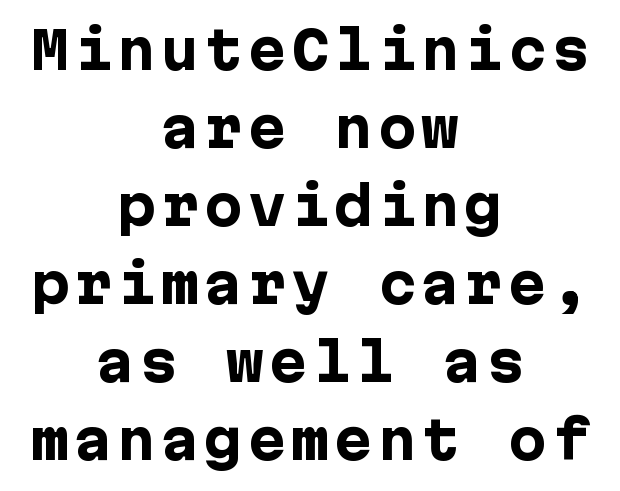
{"serif": "no", "italic": "no", "bold": "yes", "weight": "heavy", "width": "normal", "stroke_contrast": "low", "x_height": "medium", "underline": "no", "align": "center", "line_spacing": "normal", "line_spacing_ratio": 1.53, "glyph_px": 51}
